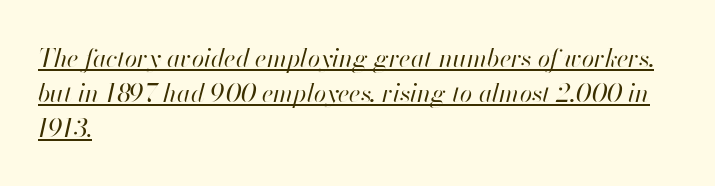
Vertical stems look standard width or narrower in stroke. Regular leading. A classic flush-left, rag-right setting is used for this passage. Each word holds together tightly as a unit, with standard inter-letter gaps. This sample uses an oblique cut, with every glyph tilted off the vertical. What decoration does the sample have? An underline.
